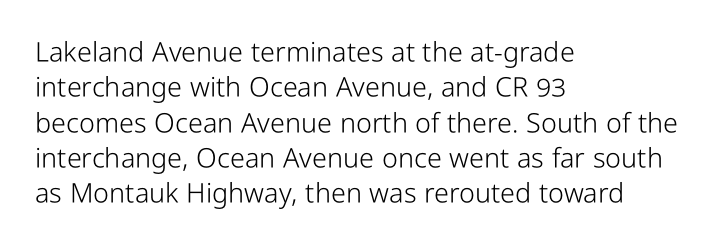
Line beginnings align vertically; line endings do not. The typography opts for an upright posture over an oblique one. Baseline-to-baseline distance is the conventional proportion of letter height. The characters are drawn with everyday or finer stroke widths. Here the glyphs are tracked normally, forming tight word shapes.
